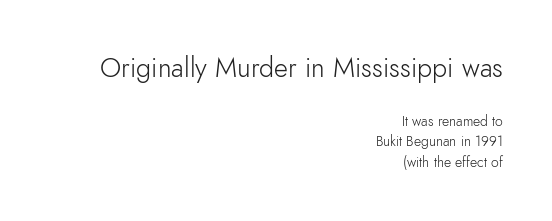
{"italic": "no", "bold": "no", "underline": "no", "align": "right", "line_spacing": "normal", "line_spacing_ratio": 1.48, "letter_spacing": "normal", "letter_spacing_em": 0.0, "larger_block": "first", "size_ratio": 1.93, "glyph_px": 27}
